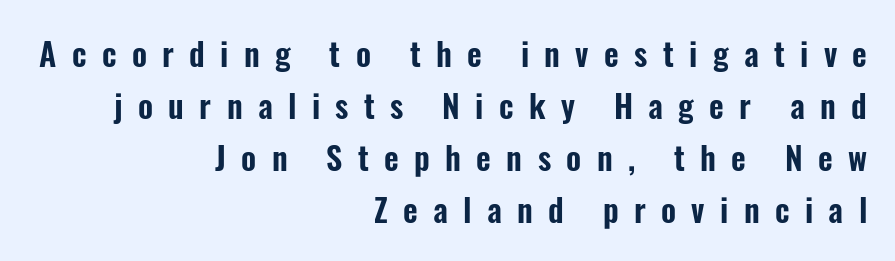
The image shows 32 px condensed sans-serif type, upright; set right-aligned, normal line spacing (1.62x), unusually wide letter spacing (+0.48 em), not underlined; low stroke contrast and a medium x-height.
